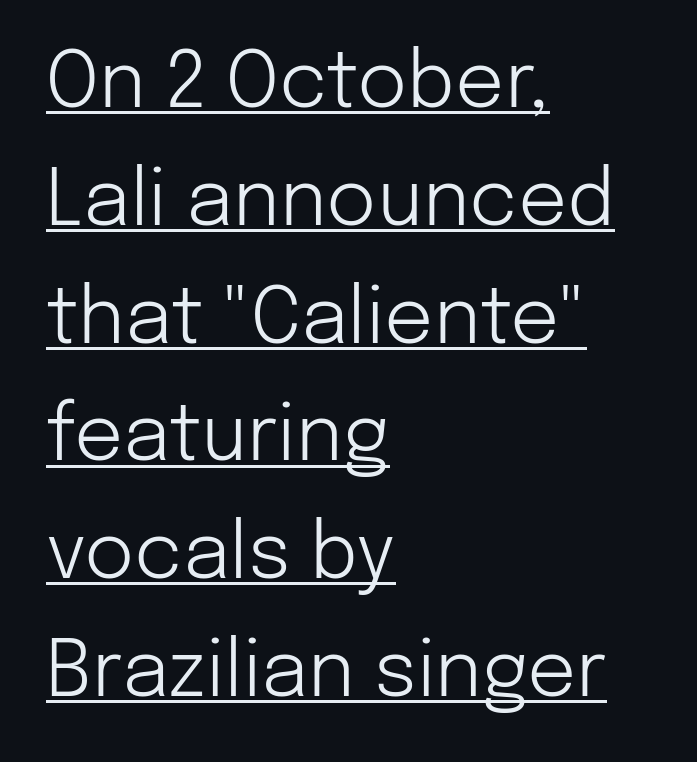
Counters stay open thanks to moderate or lighter strokes. This is sans-serif lettering, the kind often seen on screens and signage. Compared with undecorated copy, this sample adds a rule below the words. The face used here is proportionally spaced, like ordinary book or web type.
